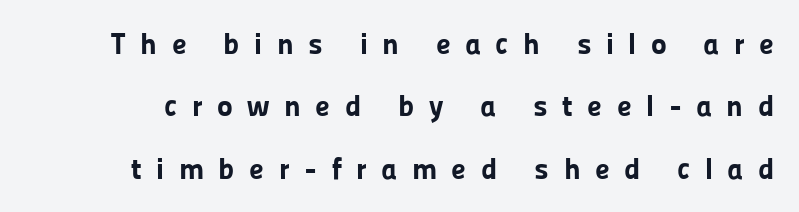
The area under the type is left untouched. Heavy, bold letterforms. Every stem runs plumb, perpendicular to the baseline. A typesetter would call this proportional, since set widths differ per character. In terms of letterform style, serifs are entirely absent.
